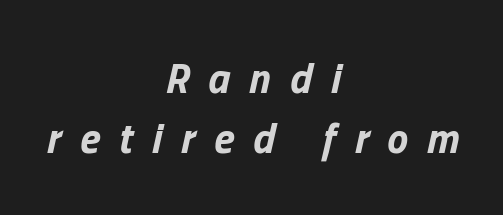
Q: Is the text bold? A: Yes.
Q: Is the text italic (slanted)? A: Yes, it leans right by about 13 degrees.
Q: Is the text underlined? A: No.
Q: How is the paragraph aligned? A: Centered.
Q: Is the spacing between letters normal or unusually wide? A: Unusually wide.
Q: Is the spacing between lines tight, normal or loose? A: Normal.
Q: Width (condensed, normal, or wide)? A: Normal.
Q: Stroke contrast? A: Low.
Q: x-height? A: Medium.
Q: Monospaced? A: No.
